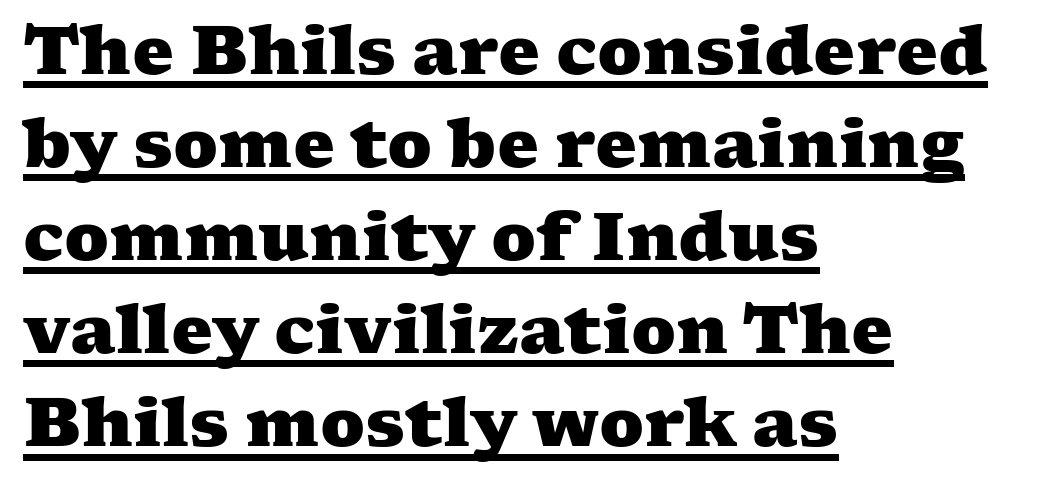
{"serif": "yes", "bold": "yes", "weight": "heavy", "width": "wide", "stroke_contrast": "medium", "x_height": "medium", "monospaced": "no", "underline": "yes", "align": "left", "line_spacing": "normal", "line_spacing_ratio": 1.41, "letter_spacing": "normal", "letter_spacing_em": 0.0, "glyph_px": 66}
